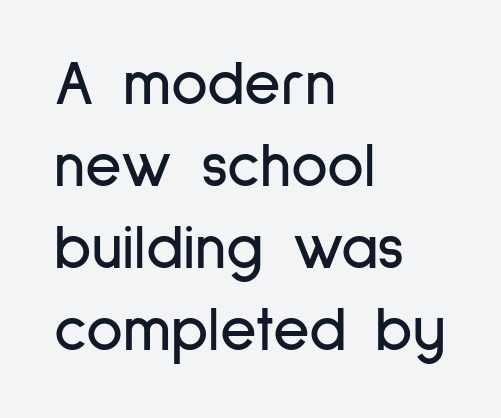
The image shows 63 px condensed sans-serif type, upright; set left-aligned, normal line spacing (1.3x), normal letter spacing, not underlined; low stroke contrast and a medium x-height.
